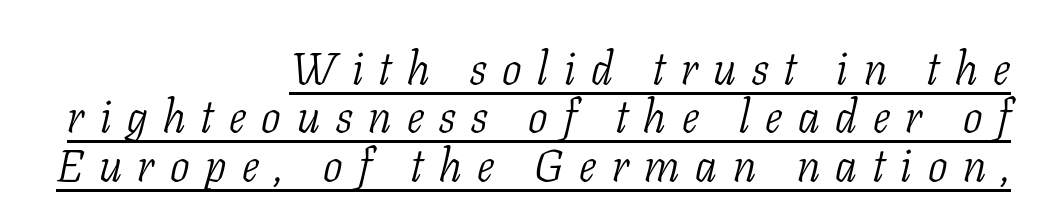
Q: Is the text bold? A: No.
Q: Is the text italic (slanted)? A: Yes, it leans right by about 11 degrees.
Q: Is the typeface a serif or a sans-serif typeface? A: Serif.
Q: Is the text underlined? A: Yes.
Q: How is the paragraph aligned? A: Right-aligned.
Q: Is the spacing between letters normal or unusually wide? A: Unusually wide.
Q: Is the spacing between lines tight, normal or loose? A: Tight.
Q: Width (condensed, normal, or wide)? A: Condensed.
Q: Stroke contrast? A: Low.
Q: x-height? A: Medium.
Q: Monospaced? A: No.
